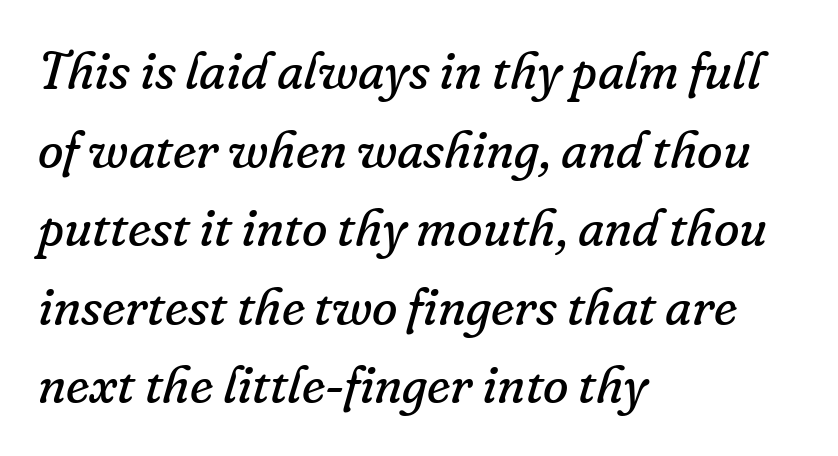
Q: Is the text bold? A: No.
Q: Is the text italic (slanted)? A: Yes, it leans right by about 16 degrees.
Q: Is the typeface a serif or a sans-serif typeface? A: Serif.
Q: Is the text underlined? A: No.
Q: How is the paragraph aligned? A: Left-aligned.
Q: Is the spacing between letters normal or unusually wide? A: Normal.
Q: Is the spacing between lines tight, normal or loose? A: Normal.
Q: Width (condensed, normal, or wide)? A: Normal.
Q: Stroke contrast? A: Low.
Q: x-height? A: Small.
Q: Monospaced? A: No.
